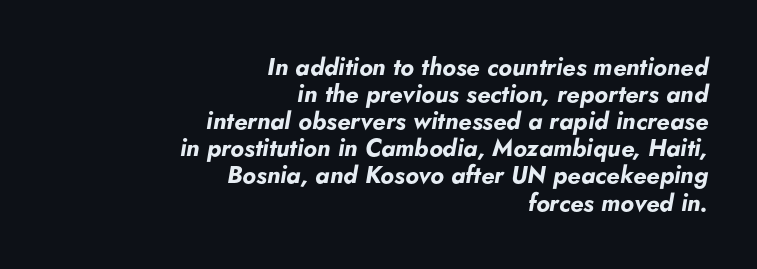
{"italic": "yes", "lean": "right", "slant_degrees": 5, "bold": "yes", "underline": "no", "align": "right", "line_spacing": "tight", "line_spacing_ratio": 1.13, "letter_spacing": "normal", "letter_spacing_em": 0.0, "glyph_px": 24}
